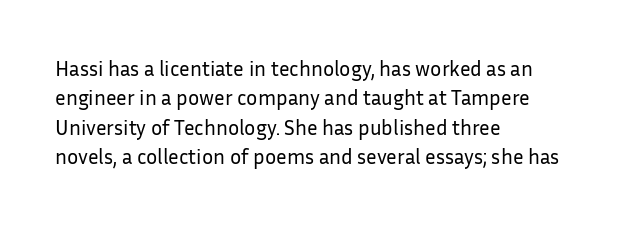
The image shows 21 px text type, upright; set left-aligned, normal line spacing (1.4x), normal letter spacing, not underlined.
